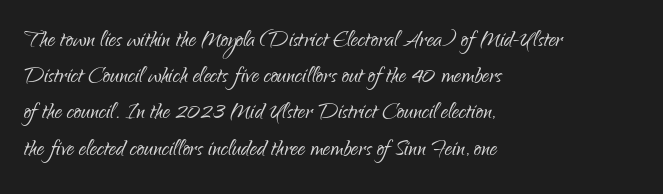
{"serif": "no", "bold": "no", "weight": "light", "width": "condensed", "stroke_contrast": "low", "x_height": "small", "monospaced": "no", "underline": "no", "align": "left", "line_spacing": "normal", "line_spacing_ratio": 1.25, "letter_spacing": "normal", "letter_spacing_em": 0.0, "glyph_px": 29}
